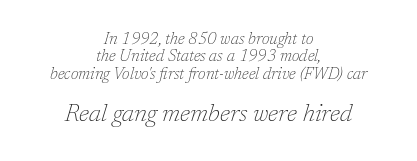
The image shows 24 px text type, italic (leaning right); set centered, tight line spacing (1.08x), normal letter spacing, not underlined; the second (bottom) block is 1.5x larger.
